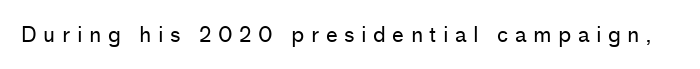
{"italic": "no", "bold": "no", "underline": "no", "letter_spacing": "wide", "letter_spacing_em": 0.31, "glyph_px": 21}
